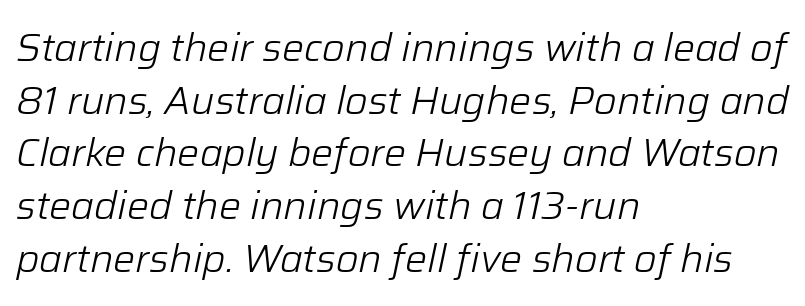
The image shows 39 px light type, italic (leaning right); set left-aligned, normal line spacing (1.35x), normal letter spacing, not underlined; low stroke contrast and a medium x-height.
